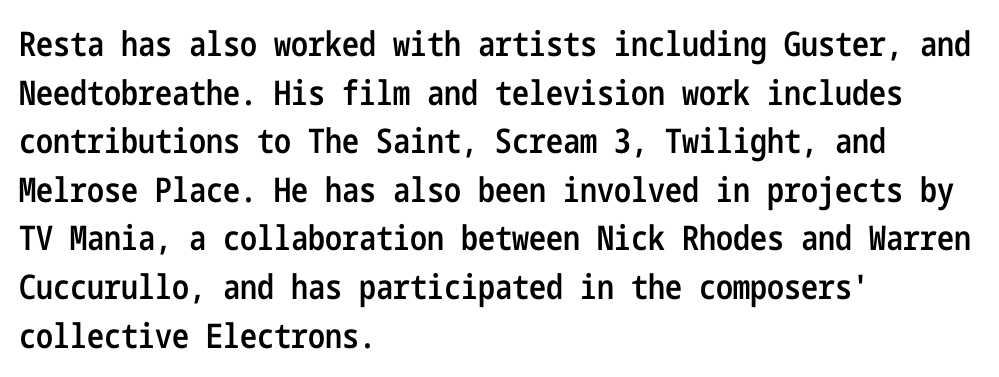
Q: Is the text bold? A: Semi-bold.
Q: Is the text italic (slanted)? A: No, it is upright.
Q: Is the typeface a serif or a sans-serif typeface? A: Sans-serif.
Q: Is the text underlined? A: No.
Q: How is the paragraph aligned? A: Left-aligned.
Q: Is the spacing between letters normal or unusually wide? A: Normal.
Q: Is the spacing between lines tight, normal or loose? A: Normal.
Q: Width (condensed, normal, or wide)? A: Condensed.
Q: Stroke contrast? A: Low.
Q: x-height? A: Medium.
